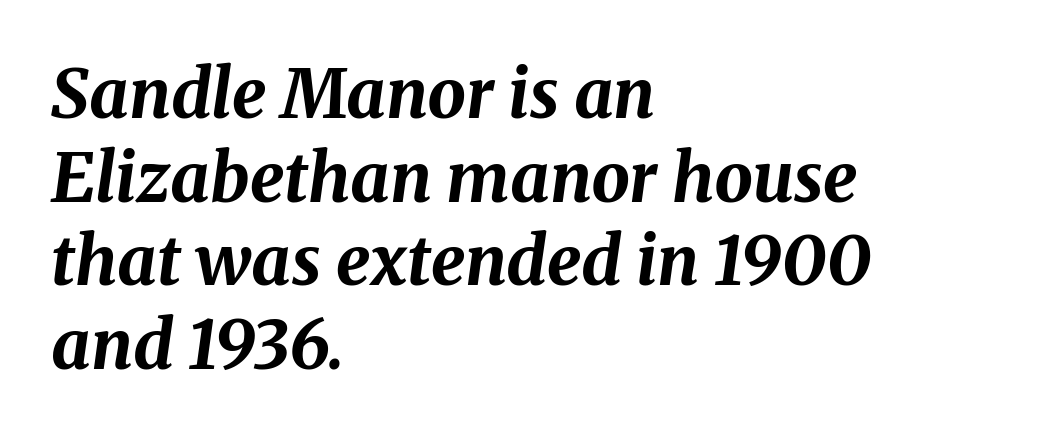
Students, note that the glyphs here touch the page at normal intervals. Here the designer chose a conventional face with non-uniform glyph widths. Alignment: flush left. Style check: oblique.
